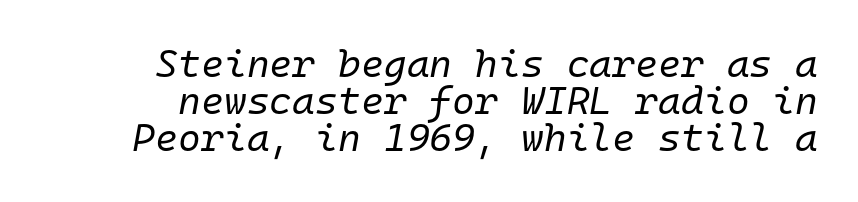
Q: Is the text bold? A: No.
Q: Is the text italic (slanted)? A: Yes, it leans right by about 10 degrees.
Q: Is the text underlined? A: No.
Q: Is the spacing between letters normal or unusually wide? A: Normal.
Q: Is the spacing between lines tight, normal or loose? A: Tight.
Q: Width (condensed, normal, or wide)? A: Normal.
Q: Stroke contrast? A: Low.
Q: x-height? A: Medium.
Q: Monospaced? A: Yes.
